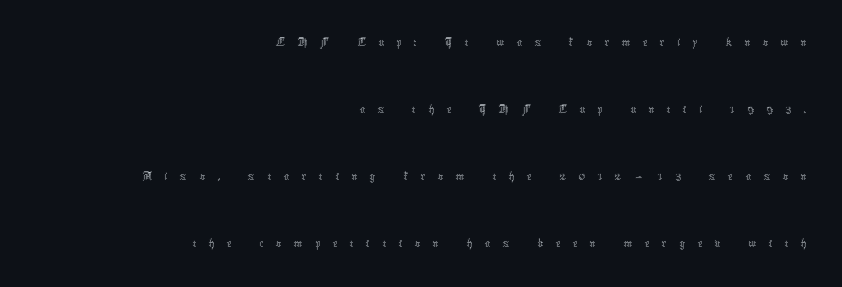
Q: Is the text bold? A: No.
Q: Is the text italic (slanted)? A: No, it is upright.
Q: Is the text underlined? A: No.
Q: How is the paragraph aligned? A: Right-aligned.
Q: Is the spacing between letters normal or unusually wide? A: Unusually wide.
Q: Is the spacing between lines tight, normal or loose? A: Loose.
